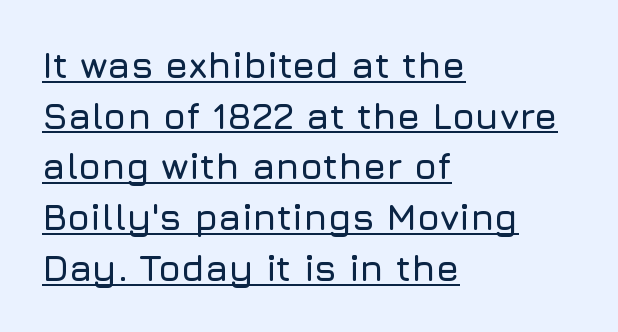
Compared with typical paragraphs, the rows here are spaced about the same. The lettering holds an erect, upright posture throughout. Do the characters align in a grid? No, the font is proportional. Letter spacing: default. The lines are quadded left.
